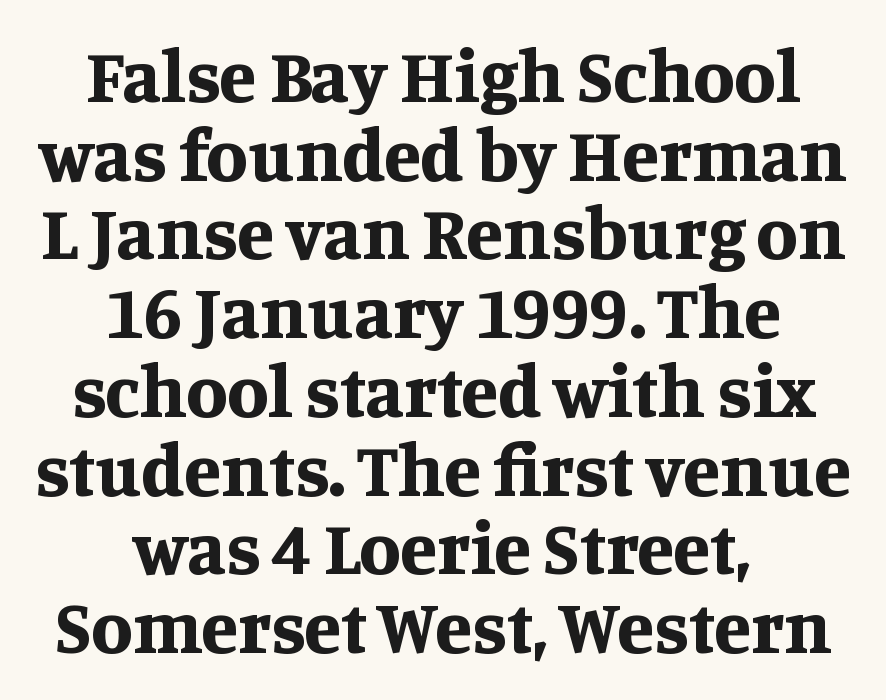
Q: Is the text bold? A: Yes.
Q: Is the text italic (slanted)? A: No, it is upright.
Q: Is the typeface a serif or a sans-serif typeface? A: Serif.
Q: Is the text underlined? A: No.
Q: How is the paragraph aligned? A: Centered.
Q: Is the spacing between letters normal or unusually wide? A: Normal.
Q: Is the spacing between lines tight, normal or loose? A: Tight.
Q: Width (condensed, normal, or wide)? A: Normal.
Q: Stroke contrast? A: Medium.
Q: x-height? A: Large.
Q: Monospaced? A: No.
